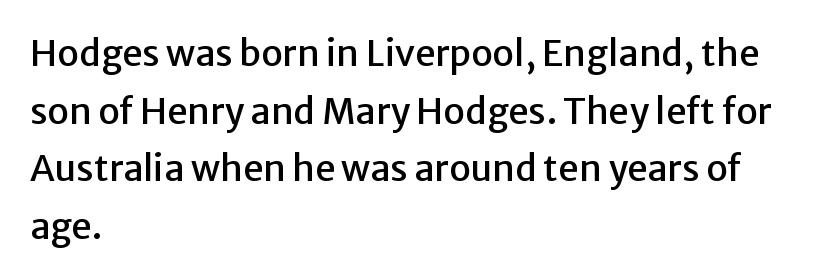
The image shows 36 px sans-serif type, upright; set left-aligned, normal line spacing (1.6x), normal letter spacing, not underlined; low stroke contrast and a medium x-height.
